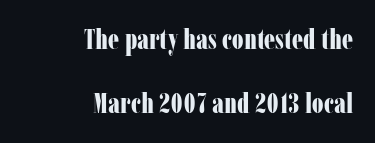
Q: Is the text bold? A: Yes.
Q: Is the text italic (slanted)? A: No, it is upright.
Q: Is the typeface a serif or a sans-serif typeface? A: Serif.
Q: Is the text underlined? A: No.
Q: How is the paragraph aligned? A: Right-aligned.
Q: Is the spacing between letters normal or unusually wide? A: Normal.
Q: Is the spacing between lines tight, normal or loose? A: Loose.
Q: Width (condensed, normal, or wide)? A: Condensed.
Q: Stroke contrast? A: Low.
Q: x-height? A: Medium.
Q: Monospaced? A: No.
